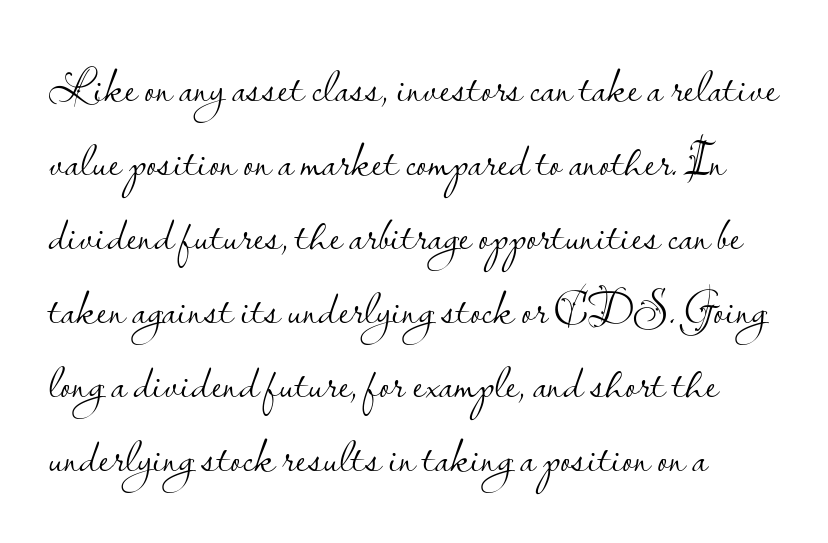
The image shows 48 px light sans-serif type; set left-aligned, normal line spacing (1.54x), normal letter spacing, not underlined; low stroke contrast and a small x-height.
